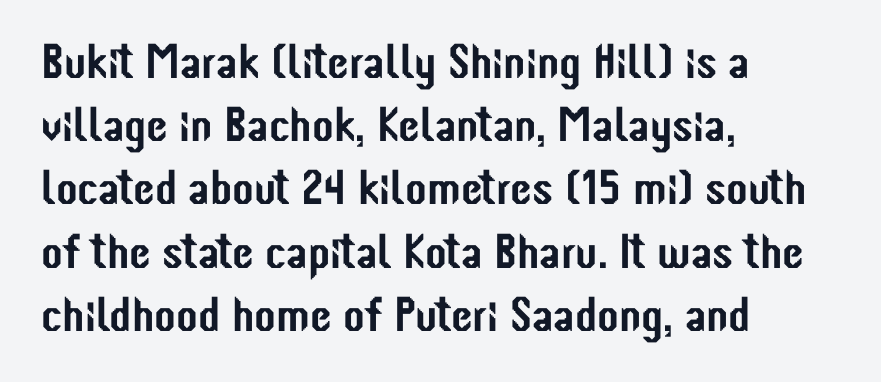
{"serif": "no", "italic": "no", "width": "condensed", "stroke_contrast": "low", "x_height": "medium", "monospaced": "no", "underline": "no", "align": "left", "line_spacing": "normal", "line_spacing_ratio": 1.29, "letter_spacing": "normal", "letter_spacing_em": 0.0, "glyph_px": 49}
